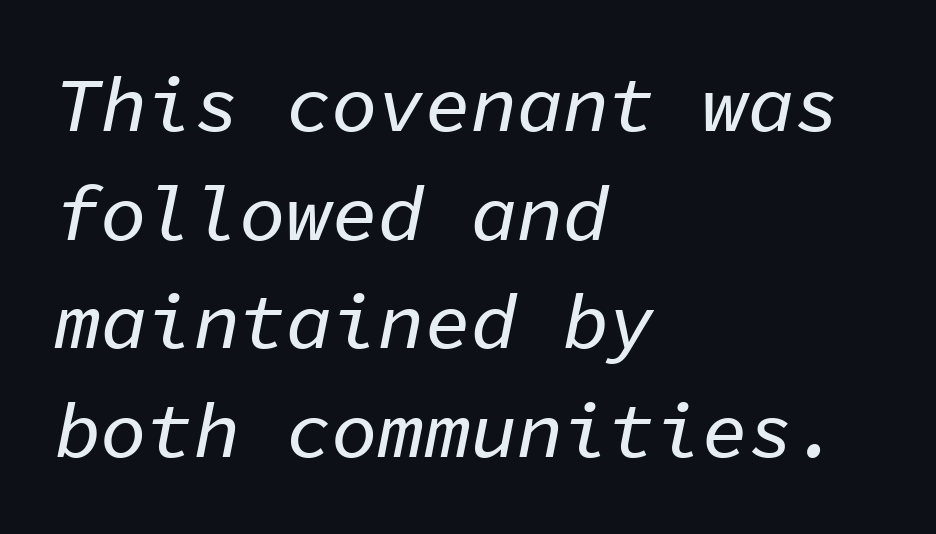
Q: Is the text italic (slanted)? A: Yes, it leans right by about 11 degrees.
Q: Is the text underlined? A: No.
Q: How is the paragraph aligned? A: Left-aligned.
Q: Is the spacing between letters normal or unusually wide? A: Normal.
Q: Is the spacing between lines tight, normal or loose? A: Normal.
Q: Width (condensed, normal, or wide)? A: Normal.
Q: Stroke contrast? A: Low.
Q: x-height? A: Medium.
Q: Monospaced? A: Yes.
